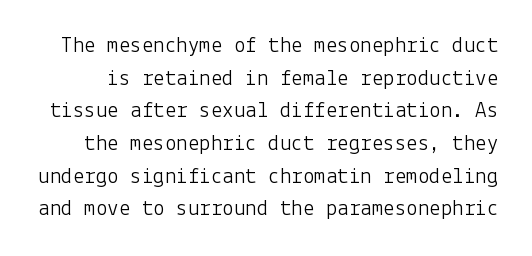
The image shows 23 px text type, upright; set normal line spacing (1.42x), normal letter spacing, not underlined.
